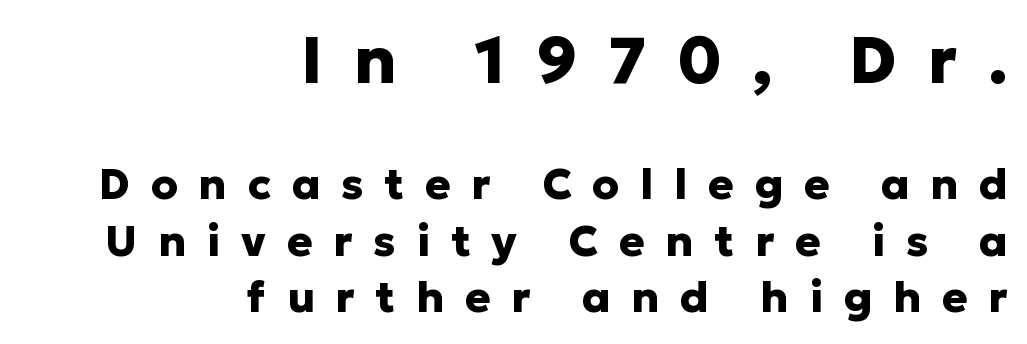
{"serif": "no", "italic": "no", "bold": "yes", "weight": "heavy", "width": "normal", "stroke_contrast": "low", "x_height": "medium", "monospaced": "no", "underline": "no", "align": "right", "line_spacing": "normal", "line_spacing_ratio": 1.32, "letter_spacing": "wide", "letter_spacing_em": 0.48, "larger_block": "first", "size_ratio": 1.51, "glyph_px": 65}
